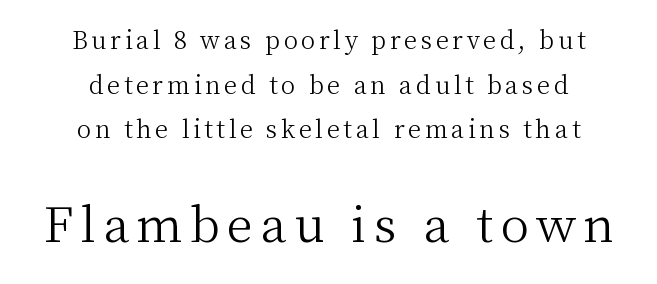
The image shows 48 px light serif type, upright; set centered, line spacing 1.86x, not underlined; the second (bottom) block is 2.0x larger; medium stroke contrast and a medium x-height.
